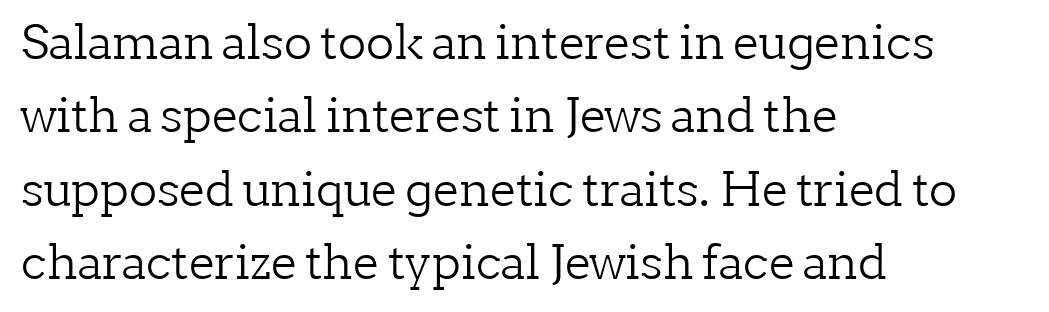
The image shows 47 px light serif type, upright; set left-aligned, normal line spacing (1.56x), normal letter spacing, not underlined; low stroke contrast and a medium x-height.
